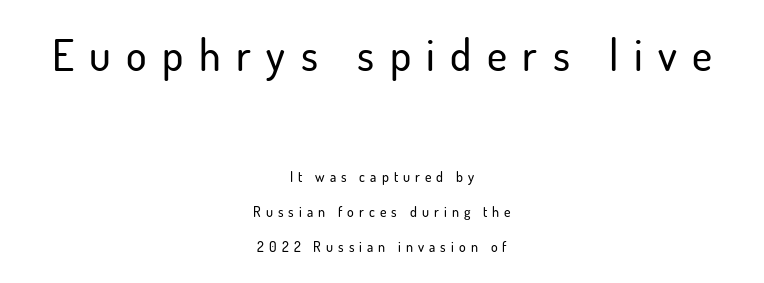
Every stem runs plumb, perpendicular to the baseline. The letters are spread apart with noticeably loose tracking. The composition opens big and finishes small. Caption: multi-line text, centered on the measure.
